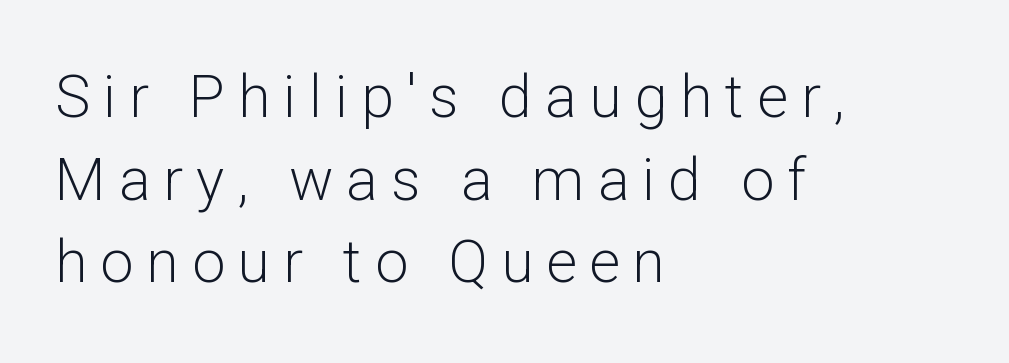
Q: Is the text bold? A: No.
Q: Is the text italic (slanted)? A: No, it is upright.
Q: Is the typeface a serif or a sans-serif typeface? A: Sans-serif.
Q: Is the text underlined? A: No.
Q: How is the paragraph aligned? A: Left-aligned.
Q: Is the spacing between letters normal or unusually wide? A: Unusually wide.
Q: Is the spacing between lines tight, normal or loose? A: Normal.
Q: Width (condensed, normal, or wide)? A: Normal.
Q: Stroke contrast? A: Low.
Q: x-height? A: Medium.
Q: Monospaced? A: No.
